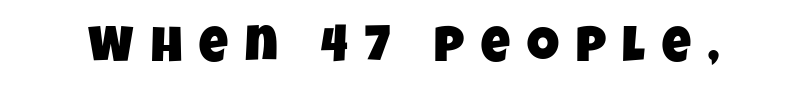
{"serif": "no", "width": "condensed", "stroke_contrast": "low", "x_height": "large", "monospaced": "no", "underline": "no", "letter_spacing": "wide", "letter_spacing_em": 0.34, "glyph_px": 50}
